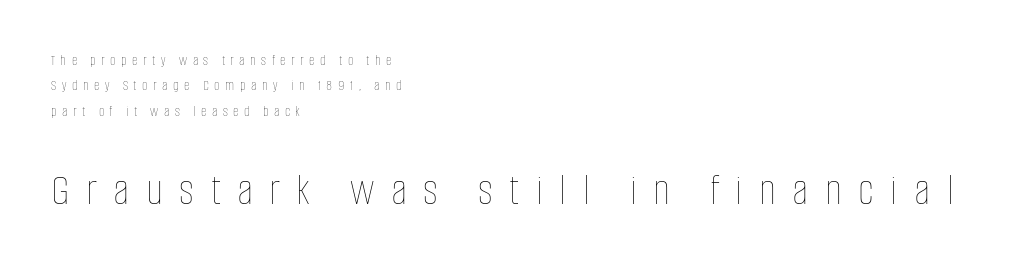
Just letters on the line, the space beneath them empty. The type sits square on the baseline with zero lean. The weight tops out at a normal text grade. Every row of glyphs begins at an identical x-position on the left. Think of a printed novel: that variable character pitch is what you see here.
